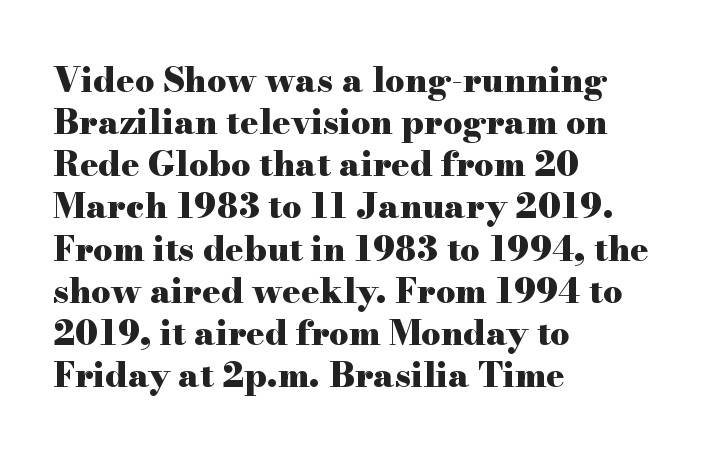
Q: Is the text bold? A: Yes.
Q: Is the text italic (slanted)? A: No, it is upright.
Q: Is the typeface a serif or a sans-serif typeface? A: Serif.
Q: Is the text underlined? A: No.
Q: How is the paragraph aligned? A: Left-aligned.
Q: Is the spacing between letters normal or unusually wide? A: Normal.
Q: Width (condensed, normal, or wide)? A: Wide.
Q: Stroke contrast? A: High.
Q: x-height? A: Small.
Q: Monospaced? A: No.
